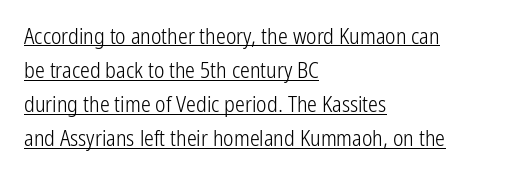
{"italic": "no", "bold": "no", "underline": "yes", "align": "left", "line_spacing": "normal", "line_spacing_ratio": 1.55, "letter_spacing": "normal", "letter_spacing_em": 0.0, "glyph_px": 22}
